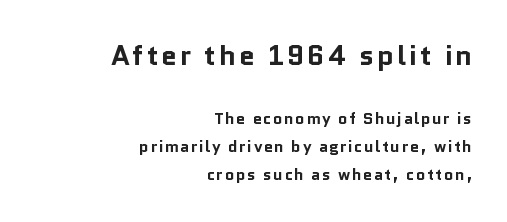
The space beneath each line is pristine and unruled. Nope, no serifs anywhere on these letters. The upper block of text is set noticeably larger than the block beneath it. Designer's note — italics off, roman on. Horizontally, the lines are justified to the trailing edge only. In terms of weight, the rendering is a true, heavy bold.
